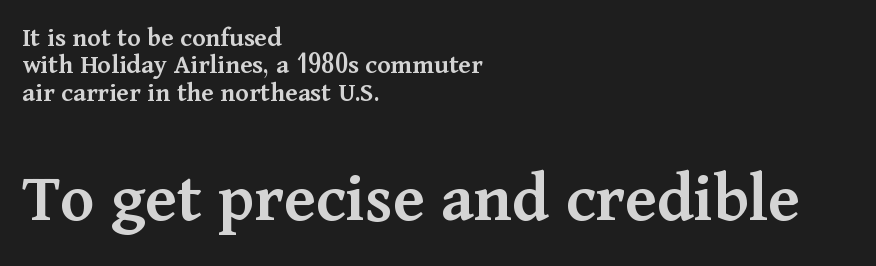
Q: Is the text bold? A: Semi-bold.
Q: Is the text italic (slanted)? A: No, it is upright.
Q: Is the typeface a serif or a sans-serif typeface? A: Serif.
Q: Is the text underlined? A: No.
Q: How is the paragraph aligned? A: Left-aligned.
Q: Is the spacing between letters normal or unusually wide? A: Normal.
Q: Is the spacing between lines tight, normal or loose? A: Tight.
Q: Which block of text is set in a larger size, the first (top) or the second (bottom)? A: The second (bottom) one.
Q: Width (condensed, normal, or wide)? A: Normal.
Q: Stroke contrast? A: Medium.
Q: x-height? A: Medium.
Q: Monospaced? A: No.
